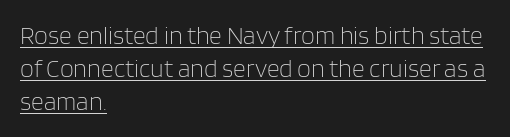
Q: Is the text bold? A: No.
Q: Is the text italic (slanted)? A: No, it is upright.
Q: Is the text underlined? A: Yes.
Q: How is the paragraph aligned? A: Left-aligned.
Q: Is the spacing between letters normal or unusually wide? A: Normal.
Q: Is the spacing between lines tight, normal or loose? A: Normal.
